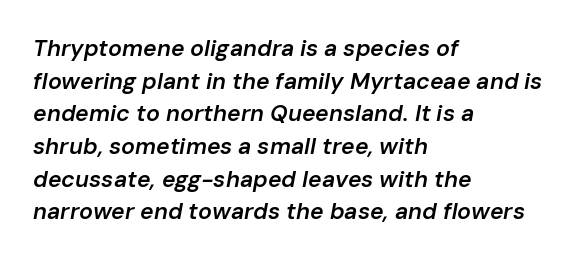
Horizontal alignment here is leftward, the default for most running prose. What weight is shown? A semibold, between regular and bold. Emphasis-style slanted type is in use. Honestly, the letter spacing is just normal — you wouldn't notice it.
